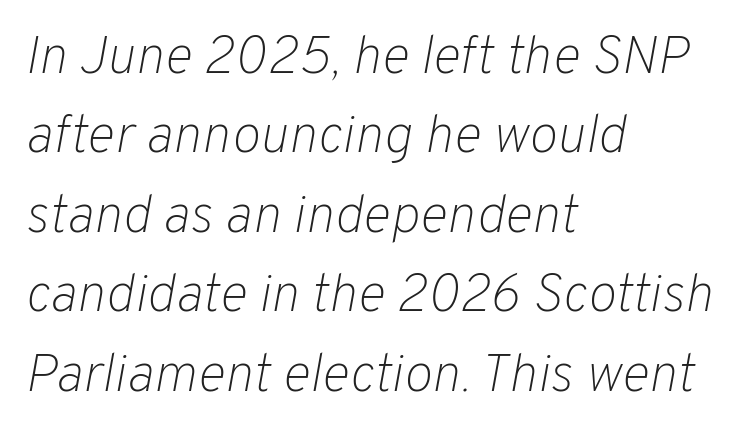
{"italic": "yes", "lean": "right", "slant_degrees": 10, "bold": "no", "weight": "light", "width": "normal", "stroke_contrast": "low", "x_height": "medium", "monospaced": "no", "underline": "no", "align": "left", "line_spacing": "normal", "line_spacing_ratio": 1.47, "letter_spacing": "normal", "letter_spacing_em": 0.0, "glyph_px": 54}
